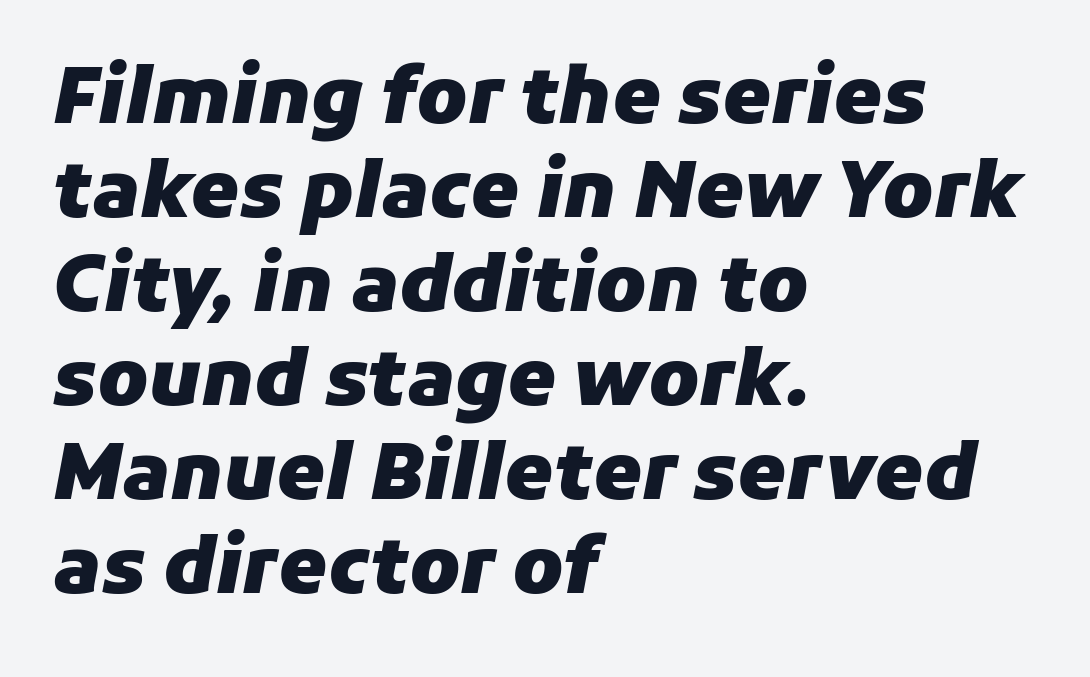
Teacher's note: observe the even left margin — that is flush-left alignment. Think of a printed novel: that variable character pitch is what you see here. Bare-footed words on every line. In terms of posture, this sample is oblique.
